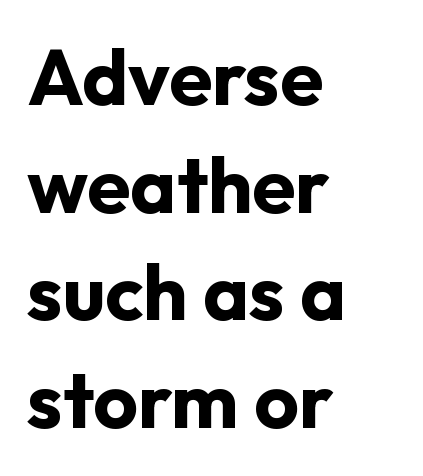
{"serif": "no", "italic": "no", "bold": "yes", "weight": "bold", "width": "normal", "stroke_contrast": "low", "x_height": "medium", "monospaced": "no", "underline": "no", "align": "left", "line_spacing": "normal", "line_spacing_ratio": 1.38, "letter_spacing": "normal", "letter_spacing_em": 0.0, "glyph_px": 78}
